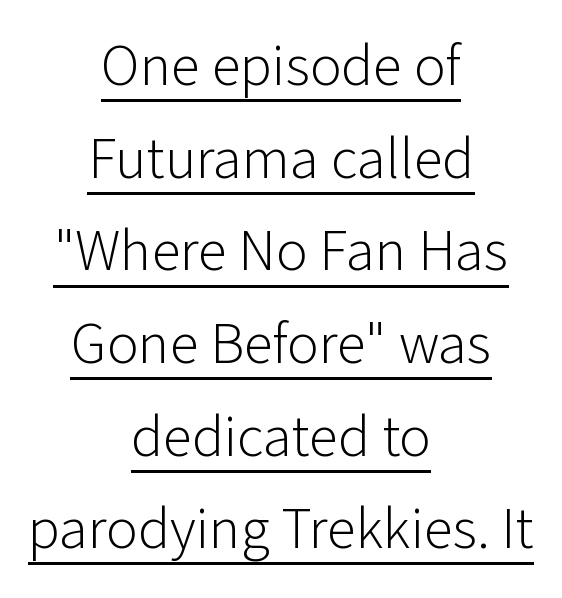
The image shows 59 px light sans-serif type, upright; set centered, normal line spacing (1.57x), normal letter spacing, underlined; low stroke contrast and a medium x-height.
